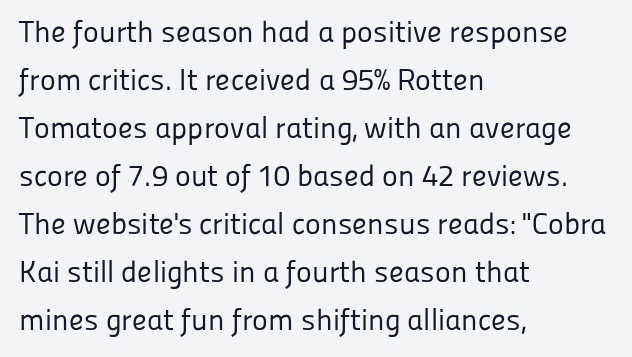
The image shows 30 px regular-weight sans-serif type, upright; set left-aligned, normal line spacing (1.6x), normal letter spacing, not underlined; low stroke contrast and a medium x-height.
